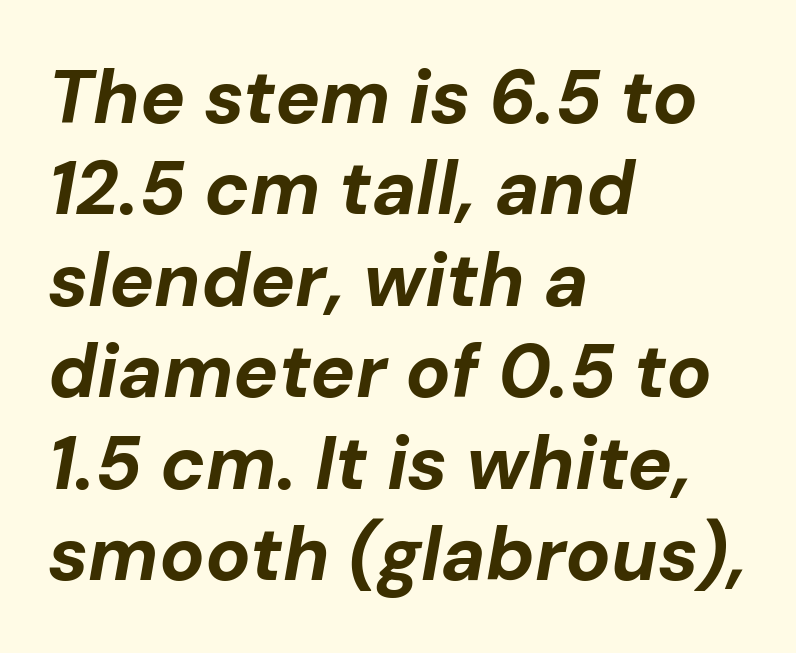
Q: Is the text bold? A: Yes.
Q: Is the text italic (slanted)? A: Yes, it leans right by about 10 degrees.
Q: Is the text underlined? A: No.
Q: How is the paragraph aligned? A: Left-aligned.
Q: Is the spacing between letters normal or unusually wide? A: Normal.
Q: Width (condensed, normal, or wide)? A: Normal.
Q: Stroke contrast? A: Low.
Q: x-height? A: Medium.
Q: Monospaced? A: No.
